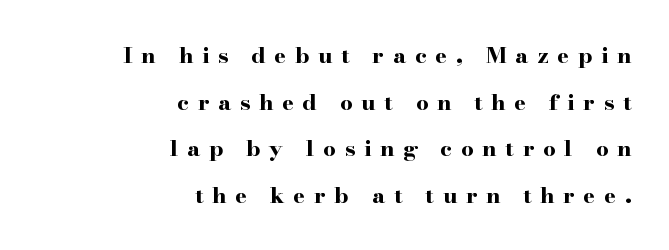
These lines are set flush right with a ragged left edge. The passage shown stacks its lines with a broad gap. This sample uses expanded letter spacing, leaving extra air between glyphs. In terms of posture, this sample is upright.
